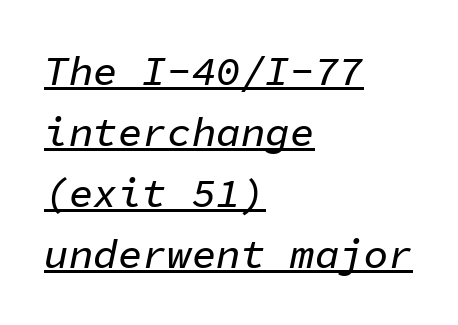
{"italic": "yes", "lean": "right", "slant_degrees": 11, "width": "normal", "stroke_contrast": "low", "x_height": "medium", "monospaced": "yes", "underline": "yes", "align": "left", "line_spacing": "normal", "line_spacing_ratio": 1.49, "letter_spacing": "normal", "letter_spacing_em": 0.0, "glyph_px": 41}
